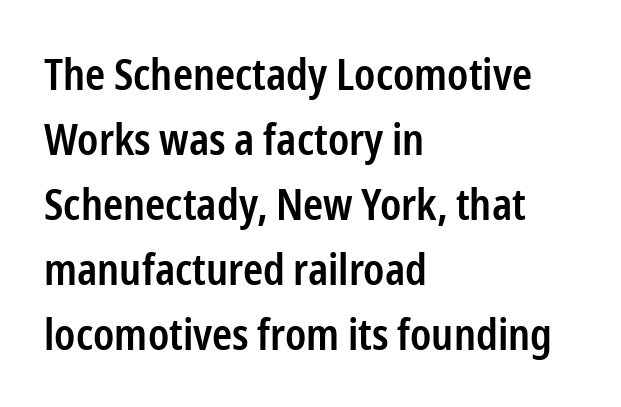
Q: Is the text bold? A: Semi-bold.
Q: Is the text italic (slanted)? A: No, it is upright.
Q: Is the typeface a serif or a sans-serif typeface? A: Sans-serif.
Q: Is the text underlined? A: No.
Q: How is the paragraph aligned? A: Left-aligned.
Q: Is the spacing between letters normal or unusually wide? A: Normal.
Q: Is the spacing between lines tight, normal or loose? A: Normal.
Q: Width (condensed, normal, or wide)? A: Condensed.
Q: Stroke contrast? A: Low.
Q: x-height? A: Medium.
Q: Monospaced? A: No.
